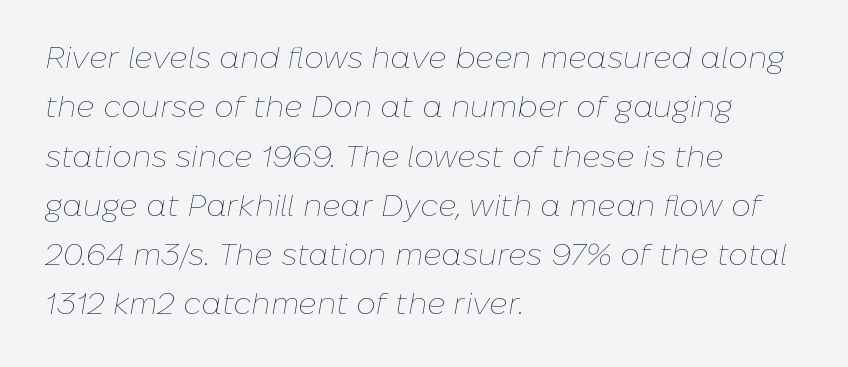
The image shows 31 px thin type, italic (leaning right); set left-aligned, normal line spacing (1.59x), normal letter spacing, not underlined; low stroke contrast and a medium x-height.
